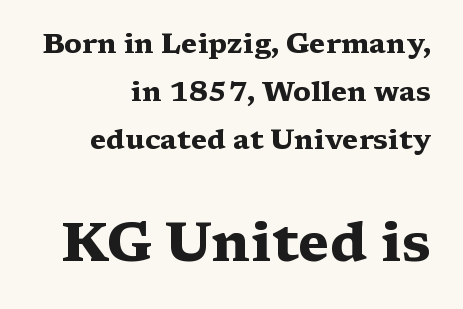
{"serif": "yes", "italic": "no", "bold": "yes", "weight": "heavy", "width": "wide", "stroke_contrast": "medium", "x_height": "medium", "monospaced": "no", "underline": "no", "align": "right", "line_spacing_ratio": 1.72, "letter_spacing": "normal", "letter_spacing_em": 0.0, "larger_block": "second", "size_ratio": 1.96, "glyph_px": 55}
